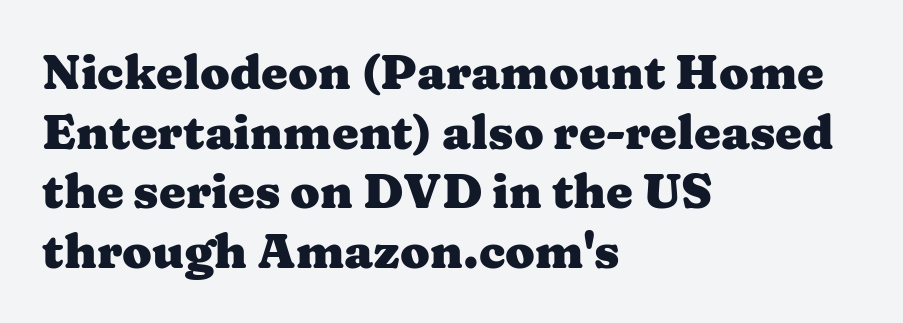
The image shows 48 px heavy, wide serif type, upright; set left-aligned, line spacing 1.24x, normal letter spacing, not underlined; medium stroke contrast and a medium x-height.
